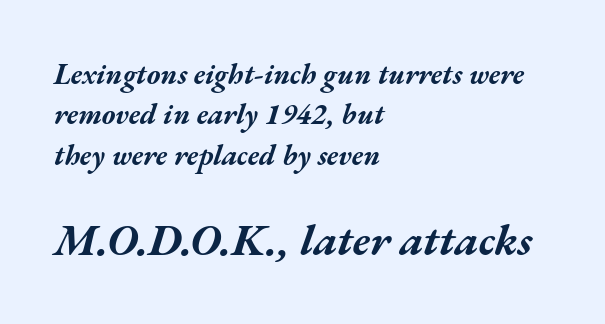
Q: Is the text bold? A: Yes.
Q: Is the text italic (slanted)? A: Yes, it leans right by about 17 degrees.
Q: Is the text underlined? A: No.
Q: How is the paragraph aligned? A: Left-aligned.
Q: Is the spacing between letters normal or unusually wide? A: Normal.
Q: Is the spacing between lines tight, normal or loose? A: Normal.
Q: Which block of text is set in a larger size, the first (top) or the second (bottom)? A: The second (bottom) one.
Q: Width (condensed, normal, or wide)? A: Wide.
Q: Stroke contrast? A: Medium.
Q: x-height? A: Medium.
Q: Monospaced? A: No.
